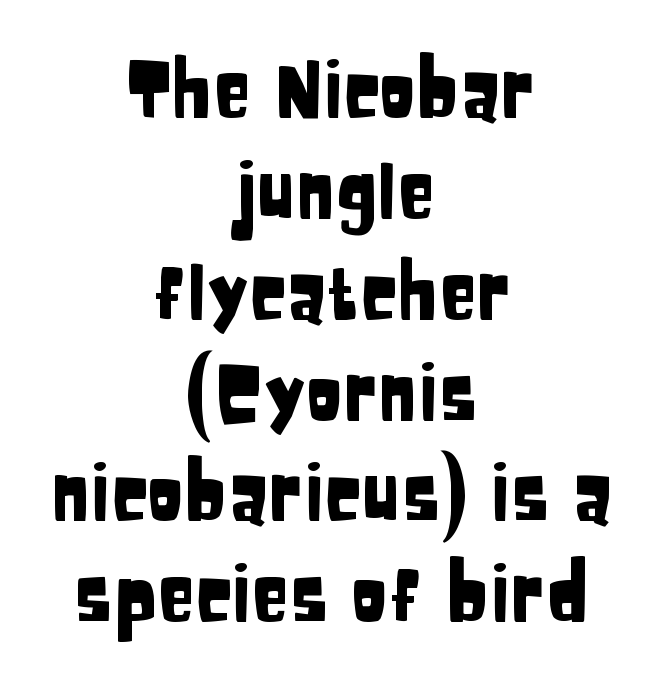
Vertical spacing — default. Notice how the passage keeps no hard edge, just a central spine. What stands out about the letter spacing? Nothing — it is the standard amount. The passage shown is typeset with a sans-serif family. Just letters on the line, the space beneath them empty. It's the straight-up-and-down kind of type.
